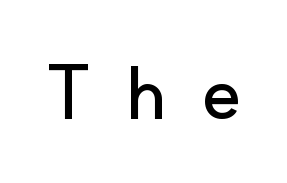
The image shows 75 px sans-serif type, upright; set unusually wide letter spacing (+0.44 em), not underlined; low stroke contrast and a small x-height.
